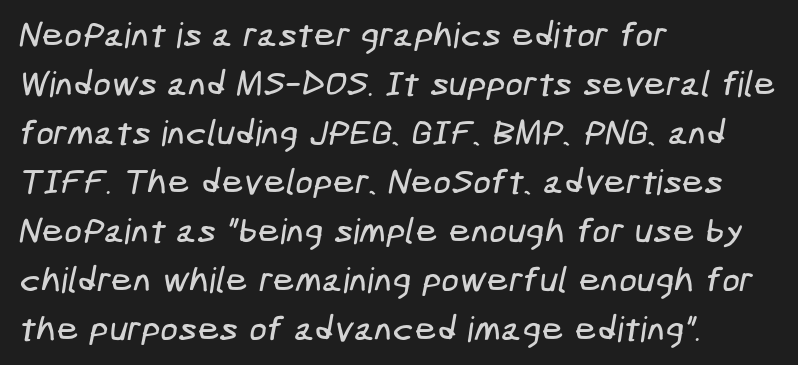
Horizontally, the lines are justified to the leading edge only. Stroke terminals: plain, sans-serif. Has an underline been added? It has not. How are the letters spaced? Ordinarily, with no added tracking.
